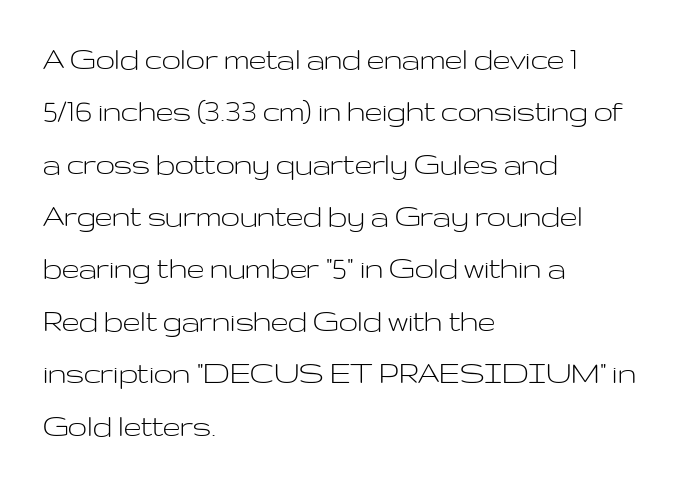
The image shows 34 px light, wide sans-serif type, upright; set left-aligned, normal line spacing (1.54x), normal letter spacing, not underlined; low stroke contrast and a medium x-height.
